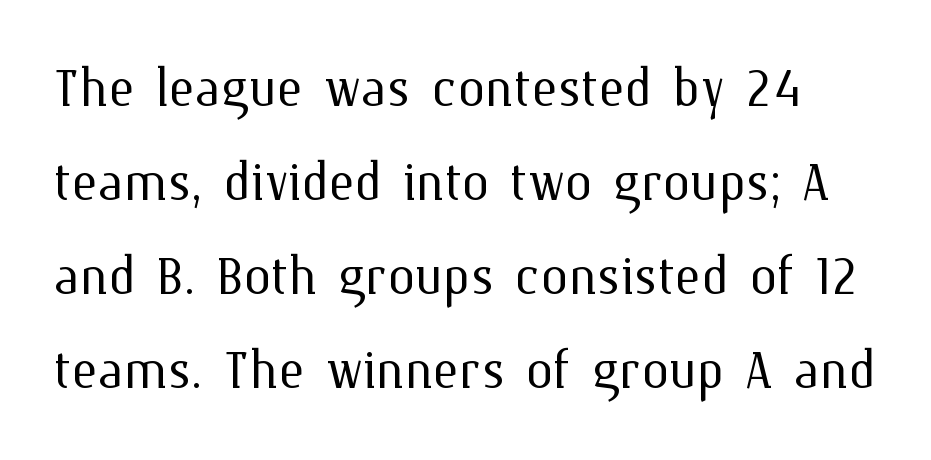
The image shows 69 px light type, upright; set normal line spacing (1.36x), normal letter spacing, not underlined; medium stroke contrast and a medium x-height.
